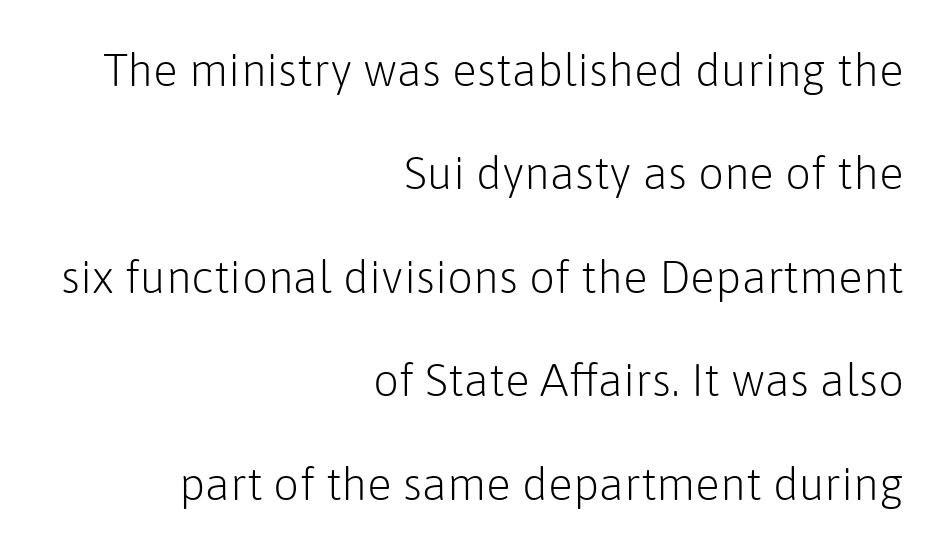
Spacing verdict: proportional, widths tailored to each character. Vertically, the passage feels expansive, rows floating well apart. Quick note: not italic, upright. Between one letter and the next there's only the usual sliver of space.
